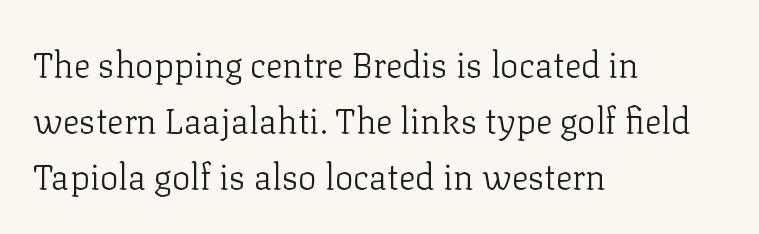
The image shows 35 px light serif type, upright; set left-aligned, normal line spacing (1.6x), normal letter spacing, not underlined; low stroke contrast and a medium x-height.
